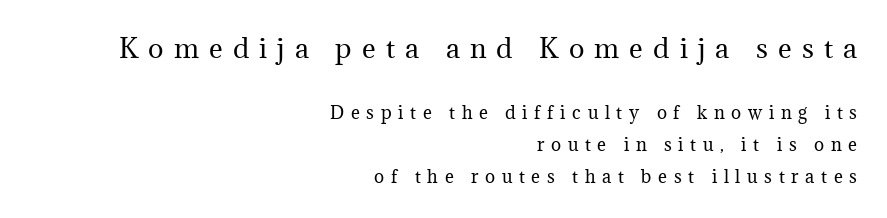
The type is letterspaced generously, with wide tracking. The letters in the upper block stand taller than those in the block below. Ascenders rise straight up at ninety degrees. This reads as an unemphasized weight, regular at the heaviest. One-word summary of the alignment: right.
